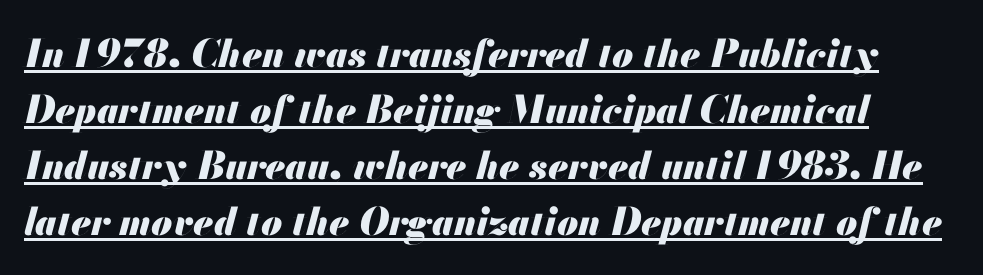
Q: Is the text bold? A: Yes.
Q: Is the text italic (slanted)? A: Yes, it leans right by about 13 degrees.
Q: Is the text underlined? A: Yes.
Q: Is the spacing between letters normal or unusually wide? A: Normal.
Q: Is the spacing between lines tight, normal or loose? A: Normal.
Q: Width (condensed, normal, or wide)? A: Normal.
Q: Stroke contrast? A: Medium.
Q: x-height? A: Small.
Q: Monospaced? A: No.
